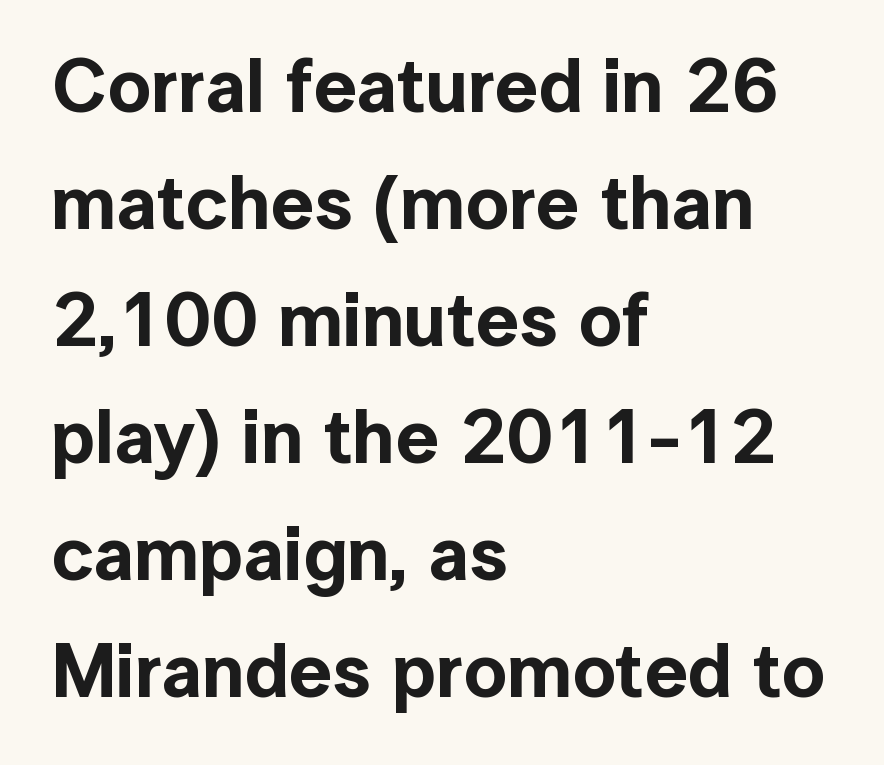
{"serif": "no", "italic": "no", "width": "normal", "x_height": "medium", "monospaced": "no", "underline": "no", "align": "left", "line_spacing": "normal", "line_spacing_ratio": 1.54, "letter_spacing": "normal", "letter_spacing_em": 0.0, "glyph_px": 76}
